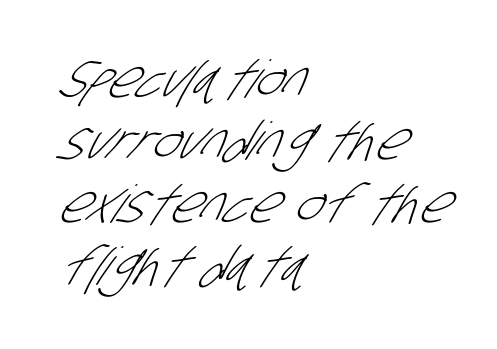
Q: Is the text bold? A: No.
Q: Is the typeface a serif or a sans-serif typeface? A: Sans-serif.
Q: Is the text underlined? A: No.
Q: How is the paragraph aligned? A: Left-aligned.
Q: Is the spacing between letters normal or unusually wide? A: Normal.
Q: Width (condensed, normal, or wide)? A: Condensed.
Q: Stroke contrast? A: Low.
Q: x-height? A: Large.
Q: Monospaced? A: No.
